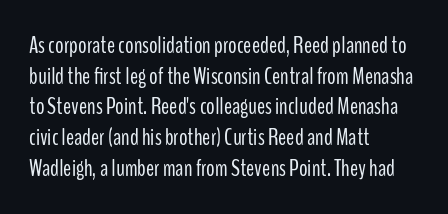
{"italic": "no", "bold": "no", "underline": "no", "align": "left", "line_spacing": "normal", "line_spacing_ratio": 1.28, "letter_spacing": "normal", "letter_spacing_em": 0.0, "glyph_px": 24}
